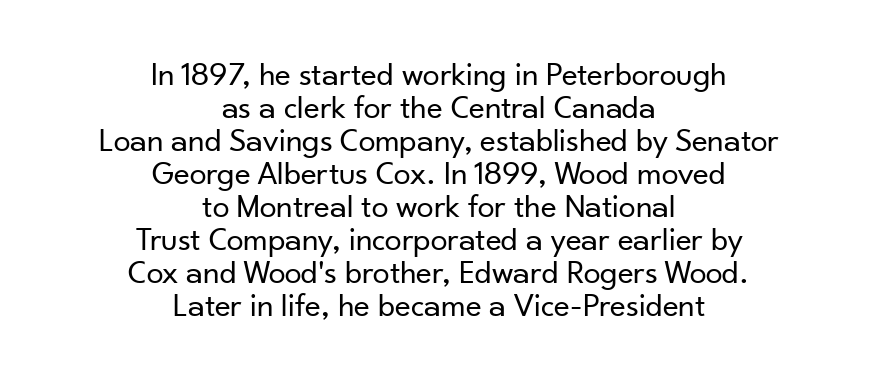
{"serif": "no", "italic": "no", "bold": "no", "weight": "regular", "width": "normal", "stroke_contrast": "low", "x_height": "small", "monospaced": "no", "underline": "no", "align": "center", "line_spacing": "tight", "line_spacing_ratio": 0.97, "letter_spacing": "normal", "letter_spacing_em": 0.0, "glyph_px": 34}
